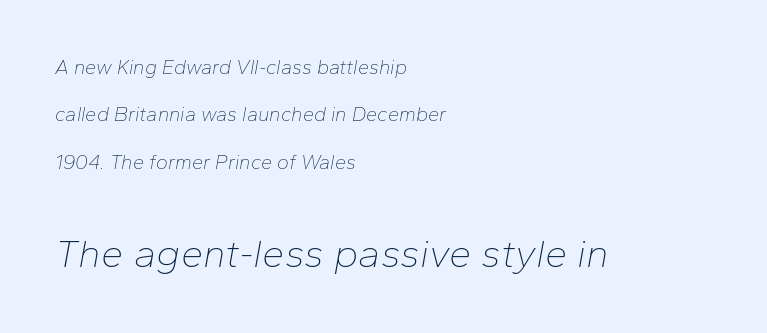
{"italic": "yes", "lean": "right", "slant_degrees": 10, "bold": "no", "weight": "thin", "width": "normal", "stroke_contrast": "low", "x_height": "medium", "monospaced": "no", "underline": "no", "align": "left", "line_spacing": "loose", "line_spacing_ratio": 2.37, "letter_spacing": "normal", "letter_spacing_em": 0.0, "larger_block": "second", "size_ratio": 2.0, "glyph_px": 40}
